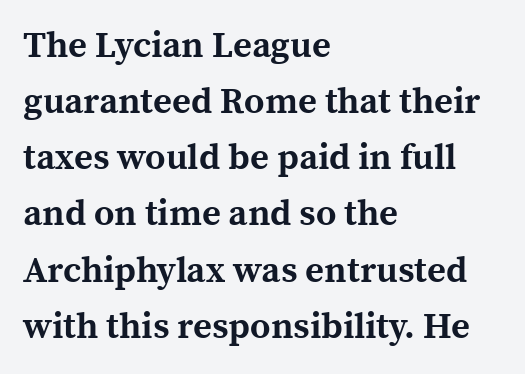
The image shows 36 px bold serif type, upright; set left-aligned, normal line spacing (1.56x), normal letter spacing, not underlined; a medium x-height.
